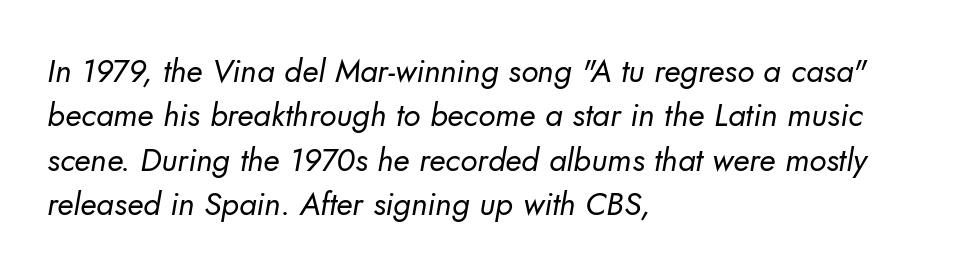
{"serif": "no", "bold": "no", "weight": "regular", "width": "normal", "stroke_contrast": "low", "x_height": "small", "monospaced": "no", "underline": "no", "align": "left", "line_spacing": "normal", "line_spacing_ratio": 1.39, "letter_spacing": "normal", "letter_spacing_em": 0.0, "glyph_px": 32}
